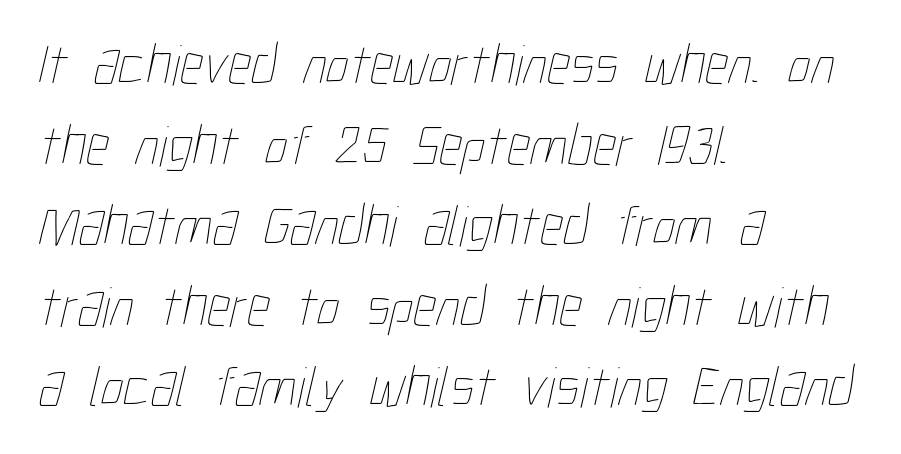
Q: Is the text bold? A: No.
Q: Is the text underlined? A: No.
Q: How is the paragraph aligned? A: Left-aligned.
Q: Is the spacing between letters normal or unusually wide? A: Normal.
Q: Is the spacing between lines tight, normal or loose? A: Normal.
Q: Width (condensed, normal, or wide)? A: Condensed.
Q: Stroke contrast? A: Low.
Q: x-height? A: Medium.
Q: Monospaced? A: No.
